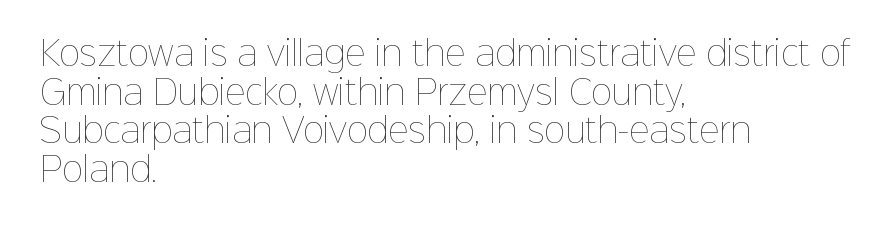
{"italic": "no", "bold": "no", "weight": "thin", "width": "normal", "stroke_contrast": "low", "x_height": "medium", "monospaced": "no", "underline": "no", "align": "left", "line_spacing_ratio": 1.21, "letter_spacing": "normal", "letter_spacing_em": 0.0, "glyph_px": 32}
